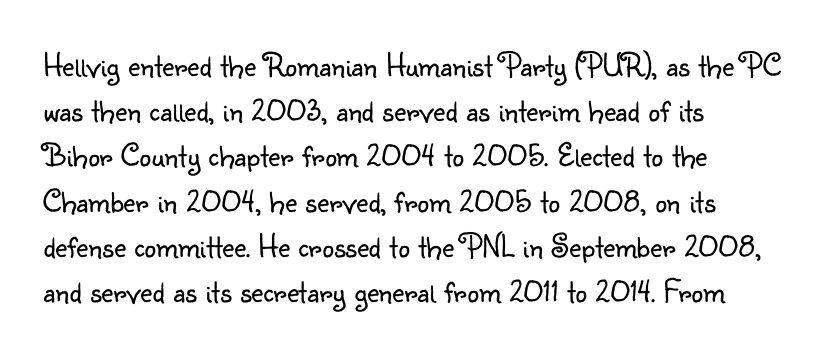
Q: Is the text bold? A: No.
Q: Is the text italic (slanted)? A: No, it is upright.
Q: Is the typeface a serif or a sans-serif typeface? A: Sans-serif.
Q: Is the text underlined? A: No.
Q: How is the paragraph aligned? A: Left-aligned.
Q: Is the spacing between letters normal or unusually wide? A: Normal.
Q: Is the spacing between lines tight, normal or loose? A: Normal.
Q: Width (condensed, normal, or wide)? A: Normal.
Q: Stroke contrast? A: Low.
Q: x-height? A: Small.
Q: Monospaced? A: No.
